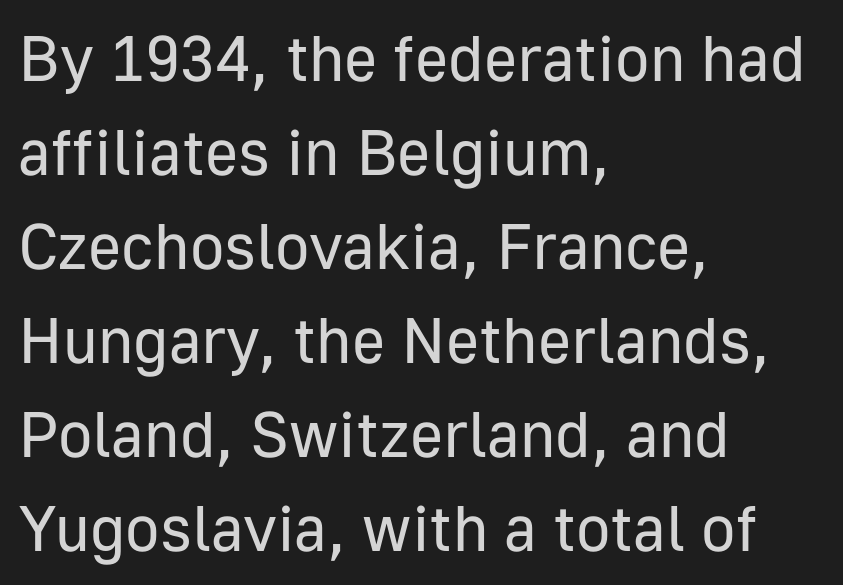
{"serif": "no", "italic": "no", "bold": "no", "weight": "regular", "width": "normal", "stroke_contrast": "low", "x_height": "medium", "monospaced": "no", "underline": "no", "align": "left", "line_spacing": "normal", "line_spacing_ratio": 1.47, "letter_spacing": "normal", "letter_spacing_em": 0.0, "glyph_px": 64}
